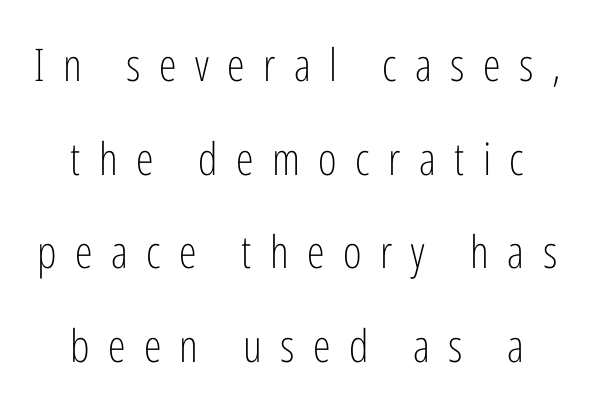
The image shows 45 px light, condensed sans-serif type, upright; set loose line spacing (2.08x), unusually wide letter spacing (+0.41 em), not underlined; low stroke contrast and a medium x-height.
